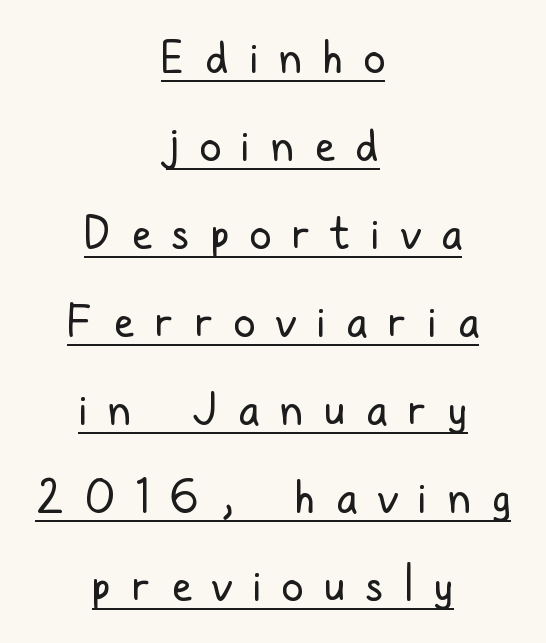
Q: Is the text bold? A: No.
Q: Is the text italic (slanted)? A: No, it is upright.
Q: Is the typeface a serif or a sans-serif typeface? A: Sans-serif.
Q: Is the text underlined? A: Yes.
Q: How is the paragraph aligned? A: Centered.
Q: Is the spacing between letters normal or unusually wide? A: Unusually wide.
Q: Is the spacing between lines tight, normal or loose? A: Loose.
Q: Width (condensed, normal, or wide)? A: Condensed.
Q: Stroke contrast? A: Low.
Q: x-height? A: Medium.
Q: Monospaced? A: No.
